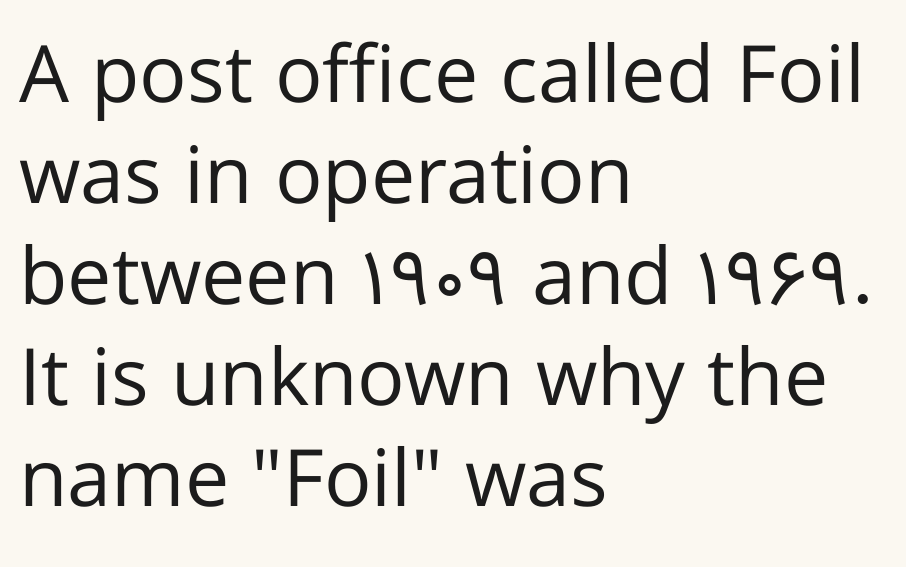
The gap between lines stays unmarked. Ordinary non-slanted type is in use. A classic flush-left, rag-right setting is used for this passage. Glyph-to-glyph distance matches everyday printed text.
